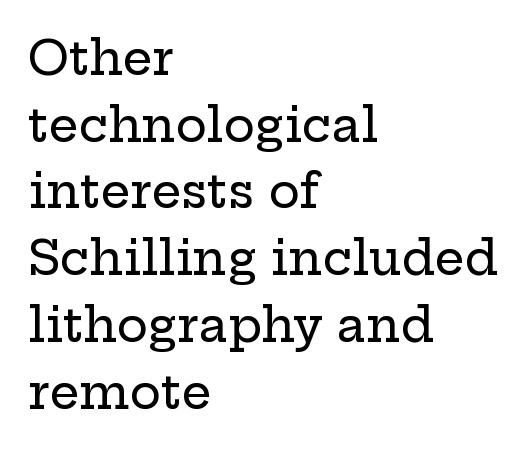
Q: Is the text italic (slanted)? A: No, it is upright.
Q: Is the typeface a serif or a sans-serif typeface? A: Serif.
Q: Is the text underlined? A: No.
Q: How is the paragraph aligned? A: Left-aligned.
Q: Is the spacing between letters normal or unusually wide? A: Normal.
Q: Is the spacing between lines tight, normal or loose? A: Normal.
Q: Width (condensed, normal, or wide)? A: Wide.
Q: Stroke contrast? A: Low.
Q: x-height? A: Medium.
Q: Monospaced? A: No.
